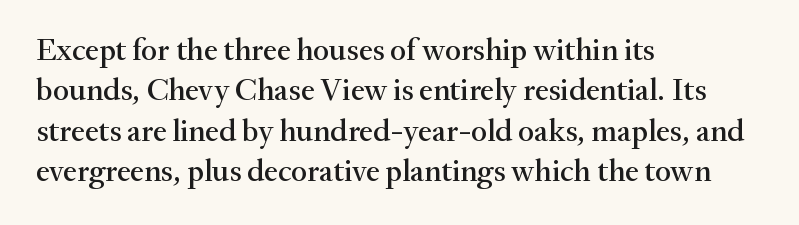
Q: Is the text italic (slanted)? A: No, it is upright.
Q: Is the typeface a serif or a sans-serif typeface? A: Serif.
Q: Is the text underlined? A: No.
Q: How is the paragraph aligned? A: Left-aligned.
Q: Is the spacing between letters normal or unusually wide? A: Normal.
Q: Is the spacing between lines tight, normal or loose? A: Normal.
Q: Width (condensed, normal, or wide)? A: Normal.
Q: Stroke contrast? A: Medium.
Q: x-height? A: Small.
Q: Monospaced? A: No.
